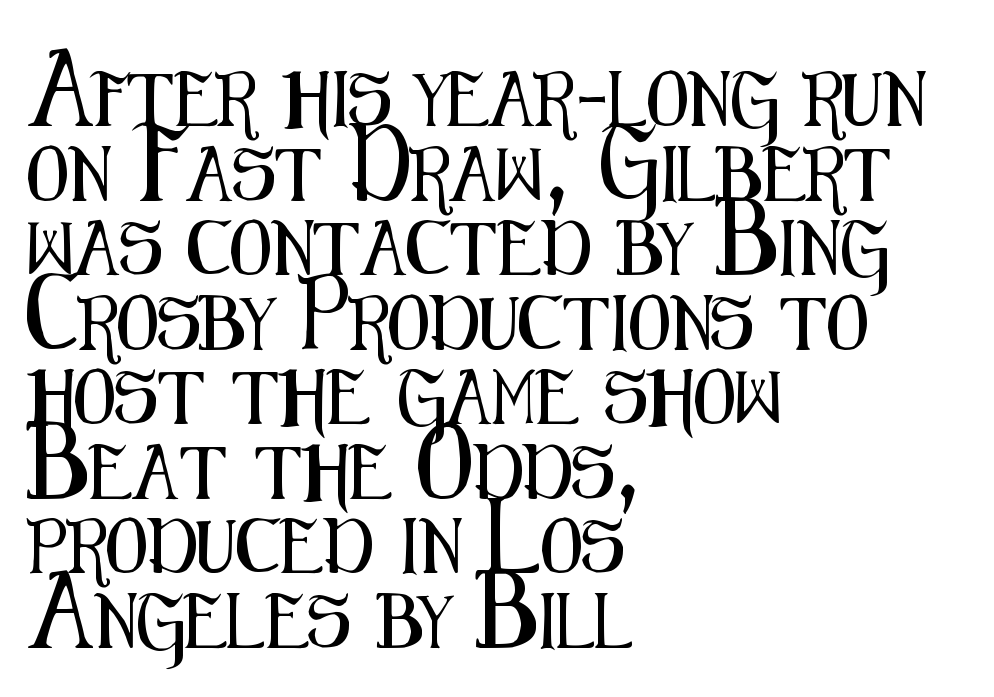
Q: Is the text italic (slanted)? A: No, it is upright.
Q: Is the text underlined? A: No.
Q: How is the paragraph aligned? A: Left-aligned.
Q: Is the spacing between letters normal or unusually wide? A: Normal.
Q: Is the spacing between lines tight, normal or loose? A: Normal.
Q: Width (condensed, normal, or wide)? A: Condensed.
Q: Stroke contrast? A: Medium.
Q: x-height? A: Medium.
Q: Monospaced? A: No.
